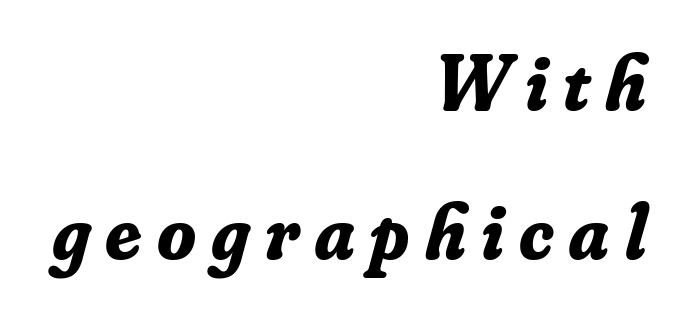
{"serif": "yes", "italic": "yes", "lean": "right", "slant_degrees": 16, "bold": "yes", "weight": "bold", "width": "normal", "stroke_contrast": "low", "x_height": "small", "monospaced": "no", "underline": "no", "align": "right", "line_spacing_ratio": 1.89, "glyph_px": 79}
